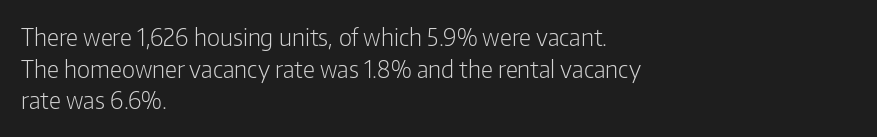
Leftover space on each line is placed entirely after the last word. The typesetting does not lean heavy: it is not bold. Honestly, the letter spacing is just normal — you wouldn't notice it. Underline: absent. If you drew a line through each stem, it would be perfectly vertical.
